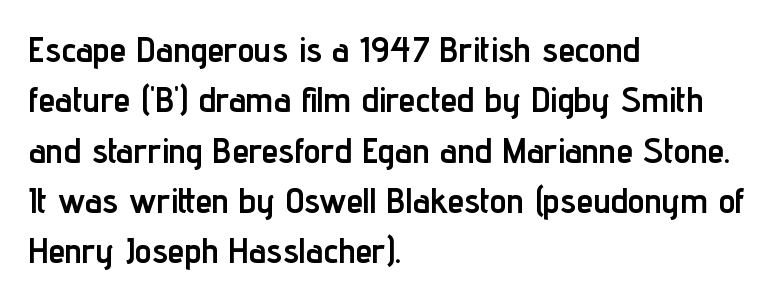
The image shows 34 px semibold, condensed sans-serif type, upright; set left-aligned, normal line spacing (1.48x), normal letter spacing, not underlined; low stroke contrast and a medium x-height.
